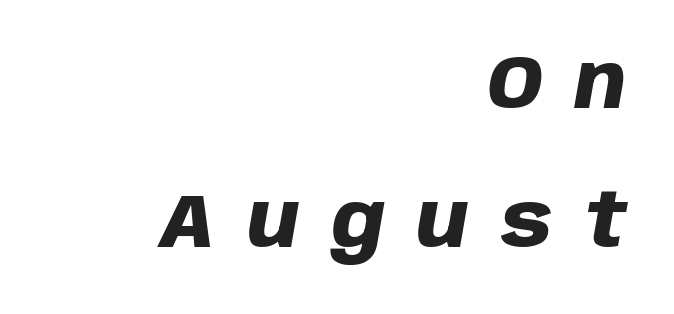
Type without underlining. The face used here has the dense, thick strokes of a bold. The line texture is sparse and dotted thanks to wide tracking. The rendering applies a slant to the glyphs. Each line ends at the same right margin while the left side varies. Is this a fixed-width face? No — the glyphs have proportional, varying widths.
